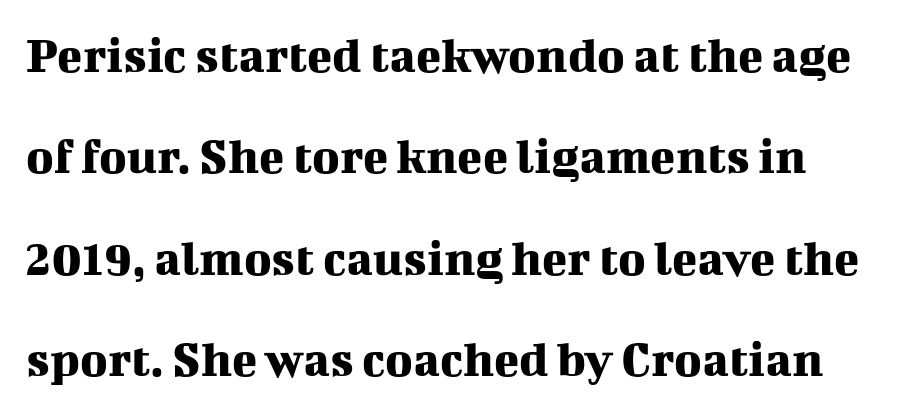
Q: Is the text italic (slanted)? A: No, it is upright.
Q: Is the typeface a serif or a sans-serif typeface? A: Serif.
Q: Is the text underlined? A: No.
Q: How is the paragraph aligned? A: Left-aligned.
Q: Is the spacing between letters normal or unusually wide? A: Normal.
Q: Is the spacing between lines tight, normal or loose? A: Loose.
Q: Width (condensed, normal, or wide)? A: Normal.
Q: Stroke contrast? A: Medium.
Q: x-height? A: Medium.
Q: Monospaced? A: No.
